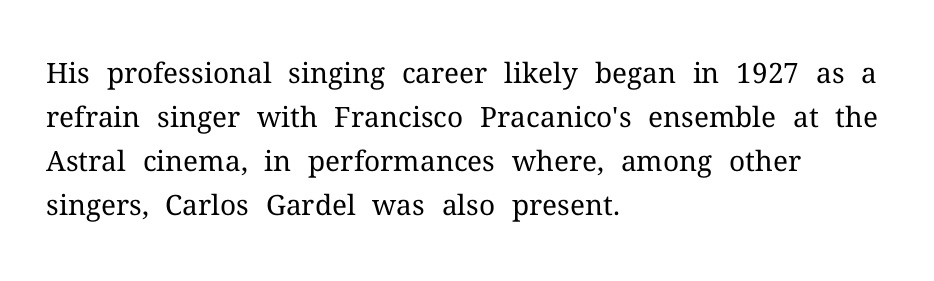
Q: Is the text bold? A: No.
Q: Is the text italic (slanted)? A: No, it is upright.
Q: Is the typeface a serif or a sans-serif typeface? A: Serif.
Q: Is the text underlined? A: No.
Q: How is the paragraph aligned? A: Left-aligned.
Q: Is the spacing between letters normal or unusually wide? A: Normal.
Q: Is the spacing between lines tight, normal or loose? A: Normal.
Q: Width (condensed, normal, or wide)? A: Normal.
Q: Stroke contrast? A: Medium.
Q: x-height? A: Medium.
Q: Monospaced? A: No.
